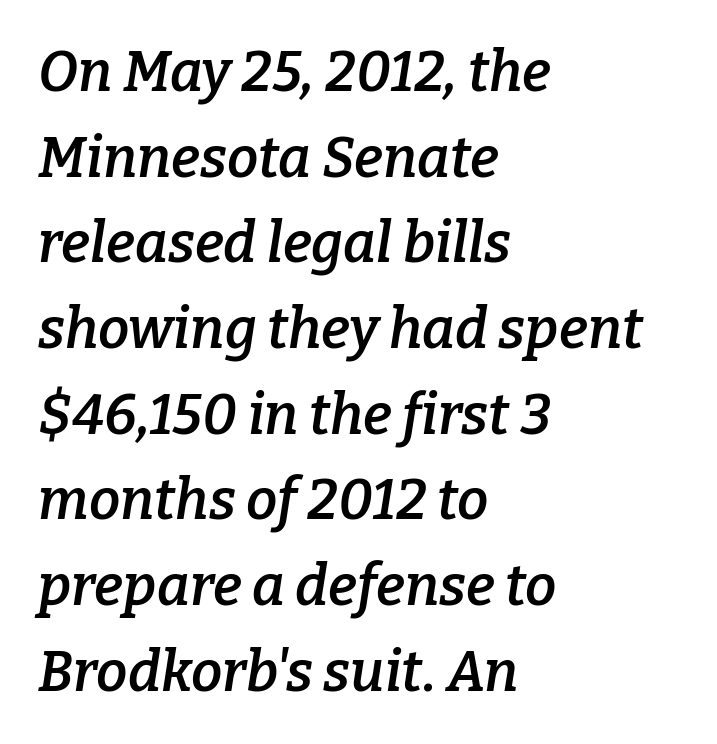
{"serif": "yes", "italic": "yes", "lean": "right", "slant_degrees": 9, "bold": "semi", "weight": "semibold", "width": "normal", "stroke_contrast": "low", "x_height": "medium", "monospaced": "no", "underline": "no", "align": "left", "line_spacing": "normal", "line_spacing_ratio": 1.53, "letter_spacing": "normal", "letter_spacing_em": 0.0, "glyph_px": 56}
